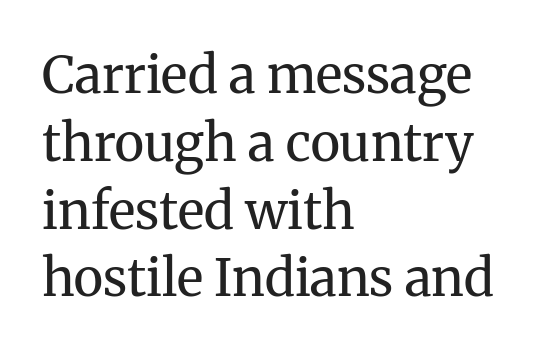
Tall strokes in this sample are plumb rather than angled. On a weight scale, this lands at 450 or below. Classification — serif. Honestly, the letter spacing is just normal — you wouldn't notice it. Lines of text with bare space underneath. Compared with typical paragraphs, the rows here are spaced about the same.
